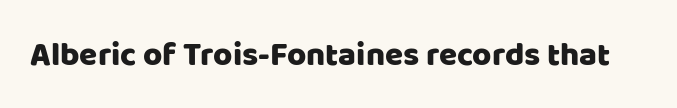
Examine the stroke ends and you'll find no serifs. Spacing verdict: proportional, widths tailored to each character. Do the letters lean? They stand straight. Nothing unusual about the tracking: characters are spaced as the font intends. Type without underlining.
